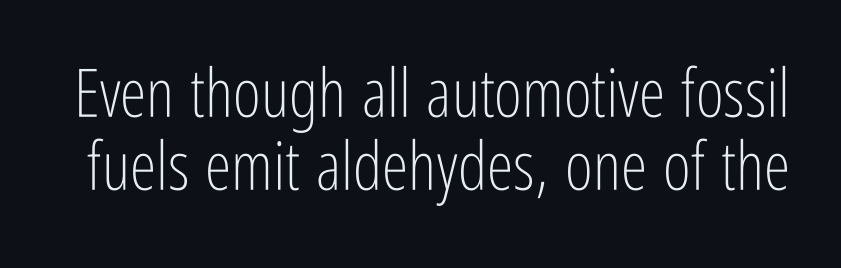
Notice how the stems are strictly vertical — no italics here. Quick note: underline off. The passage shown has conventional tracking throughout. The passage shown is typed in a proportional face where columns would drift. Stroke terminals: plain, sans-serif.
